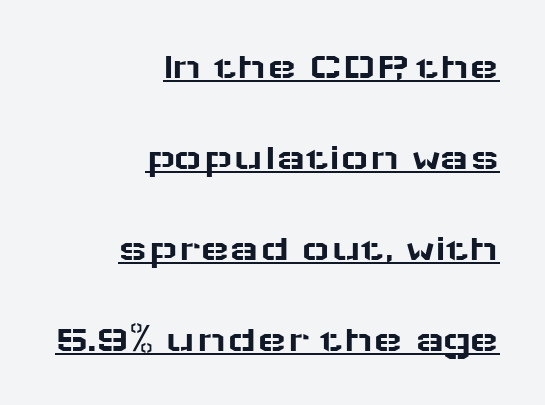
Is this a fixed-width face? No — the glyphs have proportional, varying widths. Notice the wide empty band between every row — that's loose leading. Casual observation: everything's shoved over to the right. A rule runs beneath these lines of type.
